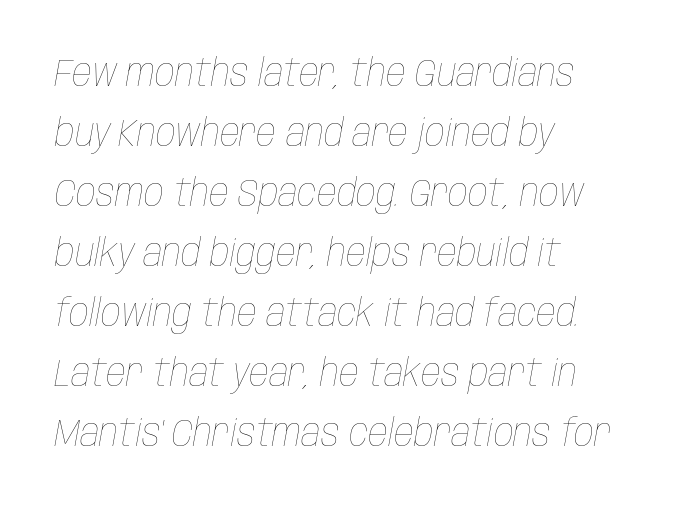
{"italic": "yes", "lean": "right", "slant_degrees": 10, "bold": "no", "weight": "thin", "width": "condensed", "stroke_contrast": "low", "x_height": "large", "monospaced": "no", "underline": "no", "align": "left", "line_spacing": "normal", "line_spacing_ratio": 1.54, "letter_spacing": "normal", "letter_spacing_em": 0.0, "glyph_px": 39}
